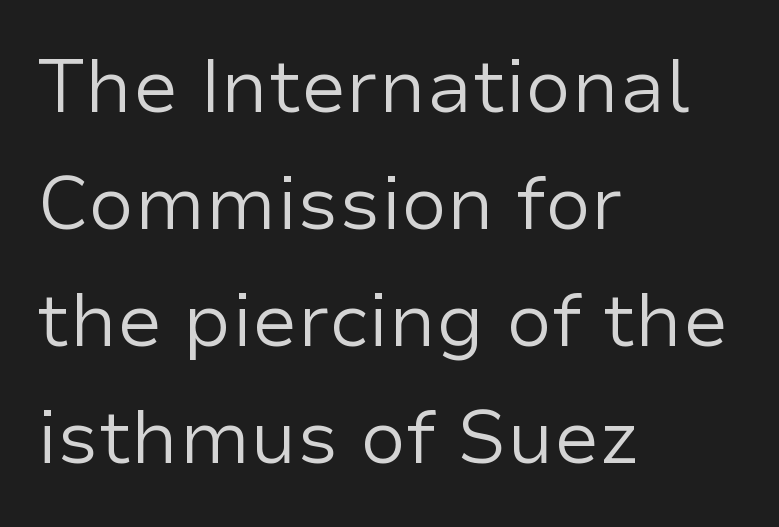
{"serif": "no", "italic": "no", "bold": "no", "weight": "regular", "width": "normal", "stroke_contrast": "low", "x_height": "medium", "monospaced": "no", "underline": "no", "align": "left", "line_spacing": "normal", "line_spacing_ratio": 1.58, "letter_spacing": "normal", "letter_spacing_em": 0.0, "glyph_px": 74}
